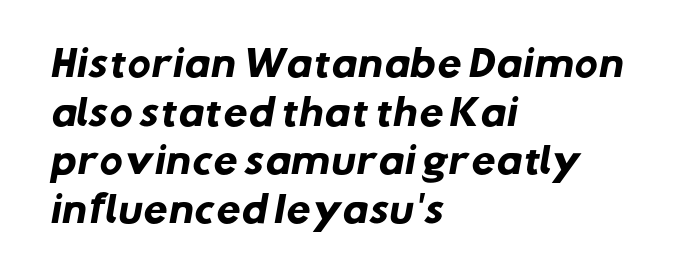
The image shows 35 px heavy sans-serif type; set left-aligned, normal line spacing (1.39x), normal letter spacing, not underlined; low stroke contrast and a medium x-height.
